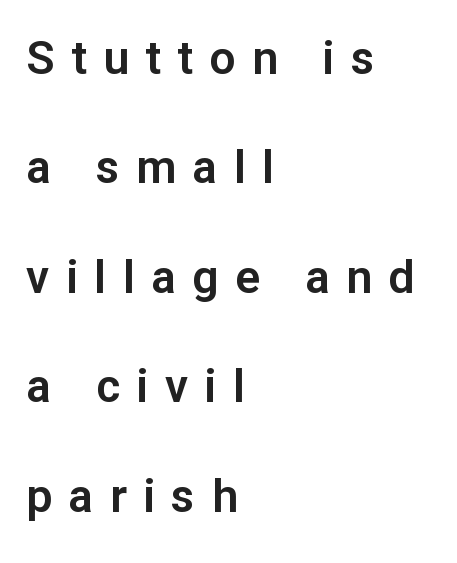
{"serif": "no", "italic": "no", "width": "normal", "stroke_contrast": "low", "x_height": "medium", "monospaced": "no", "underline": "no", "align": "left", "line_spacing": "loose", "line_spacing_ratio": 2.38, "letter_spacing": "wide", "letter_spacing_em": 0.36, "glyph_px": 46}
